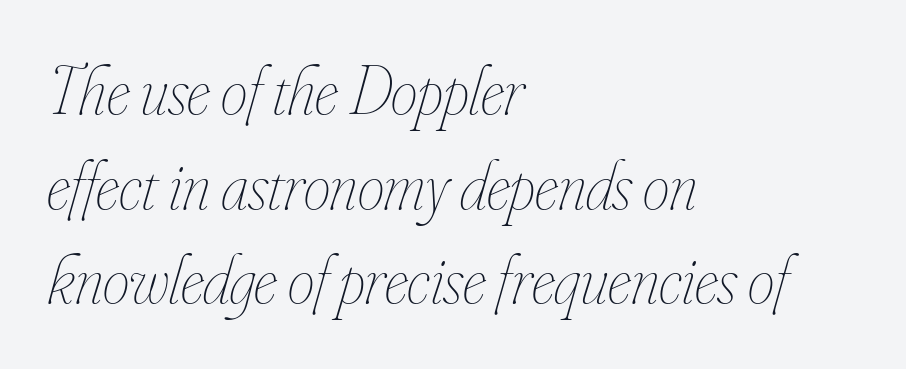
Q: Is the text bold? A: No.
Q: Is the text italic (slanted)? A: Yes, it leans right by about 16 degrees.
Q: Is the text underlined? A: No.
Q: How is the paragraph aligned? A: Left-aligned.
Q: Is the spacing between letters normal or unusually wide? A: Normal.
Q: Is the spacing between lines tight, normal or loose? A: Normal.
Q: Width (condensed, normal, or wide)? A: Condensed.
Q: Stroke contrast? A: Low.
Q: x-height? A: Small.
Q: Monospaced? A: No.
